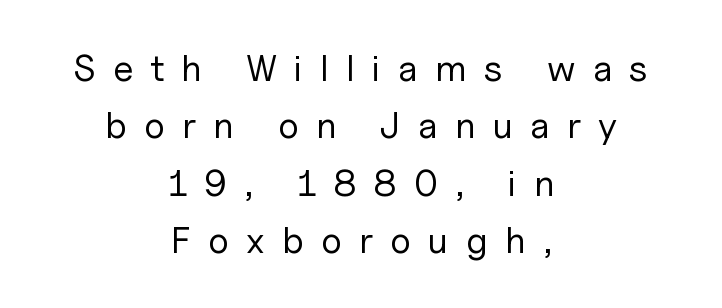
The image shows 37 px regular-weight sans-serif type, upright; set centered, normal line spacing (1.55x), unusually wide letter spacing (+0.47 em), not underlined; low stroke contrast and a medium x-height.
